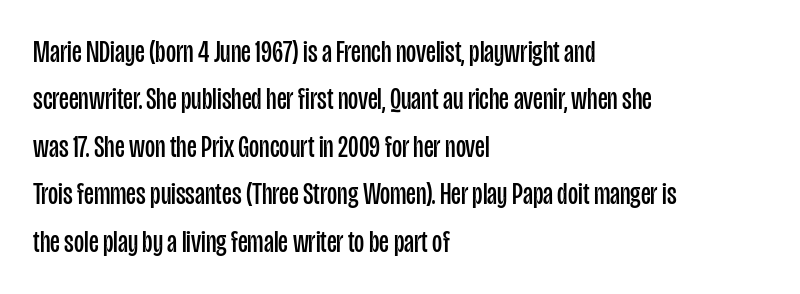
{"serif": "no", "italic": "no", "bold": "no", "weight": "regular", "width": "condensed", "stroke_contrast": "low", "x_height": "large", "monospaced": "no", "underline": "no", "align": "left", "line_spacing": "normal", "line_spacing_ratio": 1.53, "letter_spacing": "normal", "letter_spacing_em": 0.0, "glyph_px": 31}
